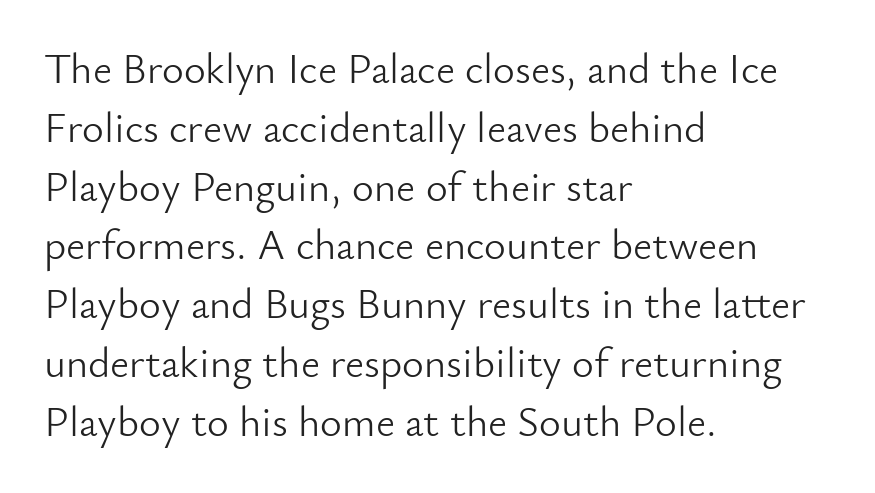
{"serif": "no", "italic": "no", "bold": "no", "weight": "light", "width": "normal", "stroke_contrast": "low", "x_height": "small", "monospaced": "no", "underline": "no", "align": "left", "line_spacing": "normal", "line_spacing_ratio": 1.4, "letter_spacing": "normal", "letter_spacing_em": 0.0, "glyph_px": 42}
